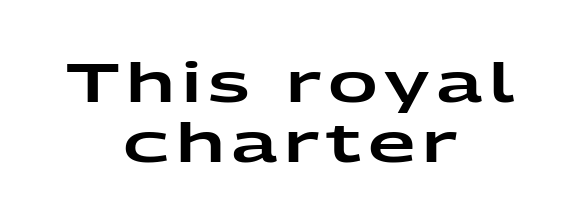
Q: Is the text italic (slanted)? A: No, it is upright.
Q: Is the typeface a serif or a sans-serif typeface? A: Sans-serif.
Q: Is the text underlined? A: No.
Q: How is the paragraph aligned? A: Centered.
Q: Is the spacing between lines tight, normal or loose? A: Tight.
Q: Width (condensed, normal, or wide)? A: Wide.
Q: Stroke contrast? A: Low.
Q: x-height? A: Medium.
Q: Monospaced? A: No.
